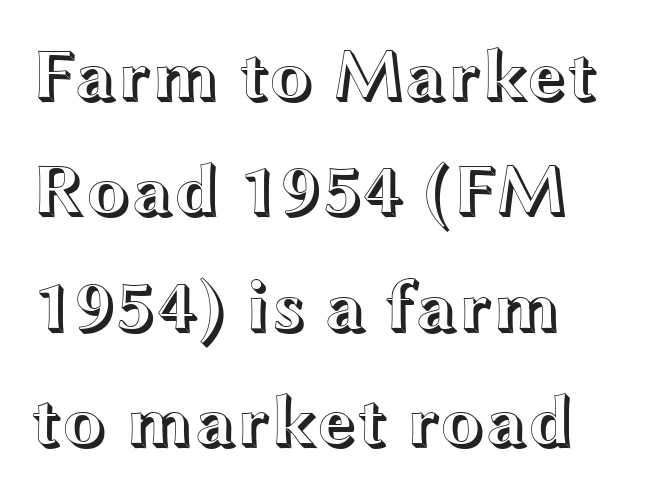
The vertical gap from one line to the next is medium. Nobody drew a line under any word here. Tracking value appears to be zero — textbook default spacing. The rendering uses natural spacing where letterforms have individual widths. A typesetter would mark this as roman, not italic.
